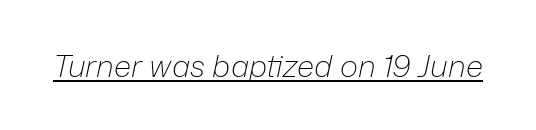
The image shows 31 px light type, italic (leaning right); set normal letter spacing, underlined; low stroke contrast and a medium x-height.
